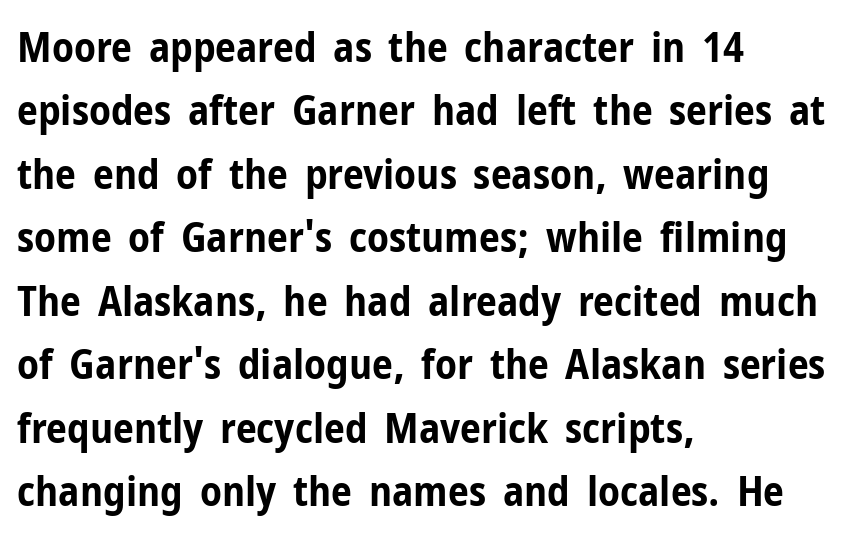
{"serif": "no", "italic": "no", "bold": "yes", "weight": "bold", "width": "condensed", "stroke_contrast": "low", "x_height": "medium", "monospaced": "no", "underline": "no", "align": "left", "line_spacing": "normal", "line_spacing_ratio": 1.51, "letter_spacing": "normal", "letter_spacing_em": 0.0, "glyph_px": 42}
